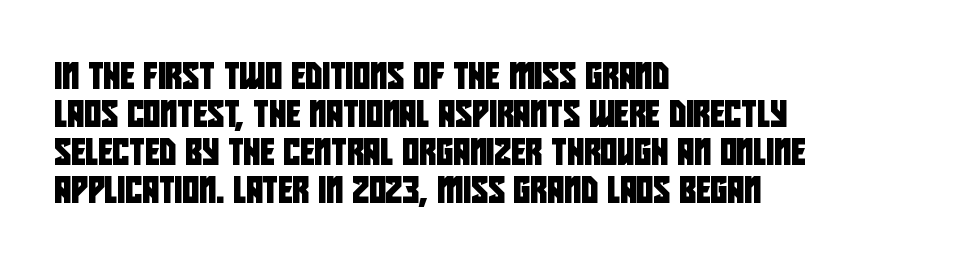
Q: Is the text underlined? A: No.
Q: How is the paragraph aligned? A: Left-aligned.
Q: Is the spacing between letters normal or unusually wide? A: Normal.
Q: Is the spacing between lines tight, normal or loose? A: Normal.
